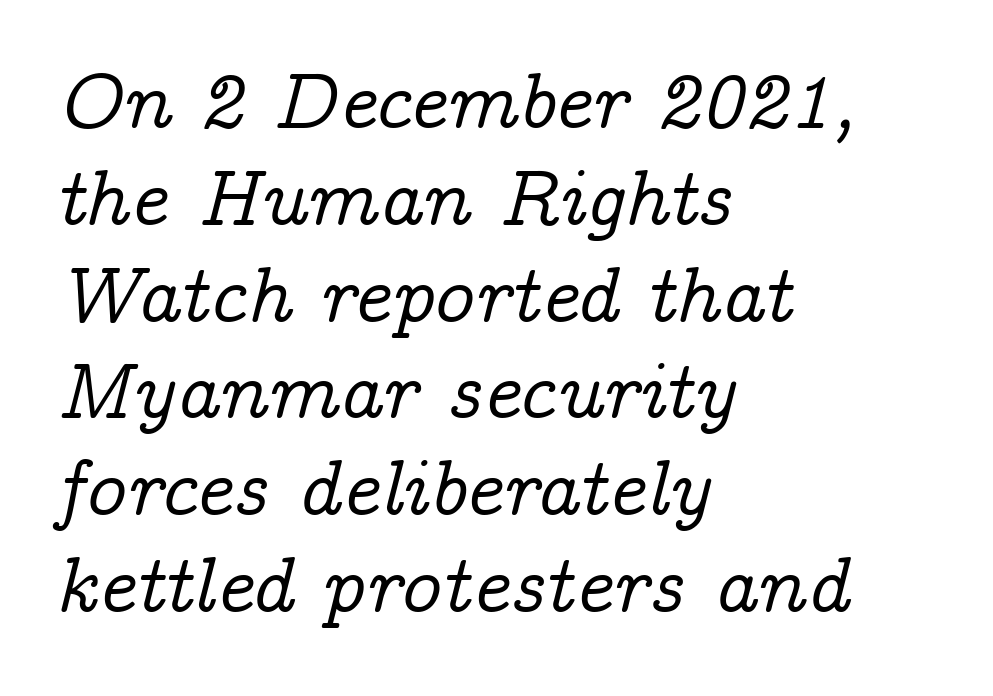
Q: Is the text italic (slanted)? A: Yes, it leans right by about 14 degrees.
Q: Is the typeface a serif or a sans-serif typeface? A: Serif.
Q: Is the text underlined? A: No.
Q: How is the paragraph aligned? A: Left-aligned.
Q: Is the spacing between letters normal or unusually wide? A: Normal.
Q: Width (condensed, normal, or wide)? A: Normal.
Q: Stroke contrast? A: Low.
Q: x-height? A: Medium.
Q: Monospaced? A: No.
